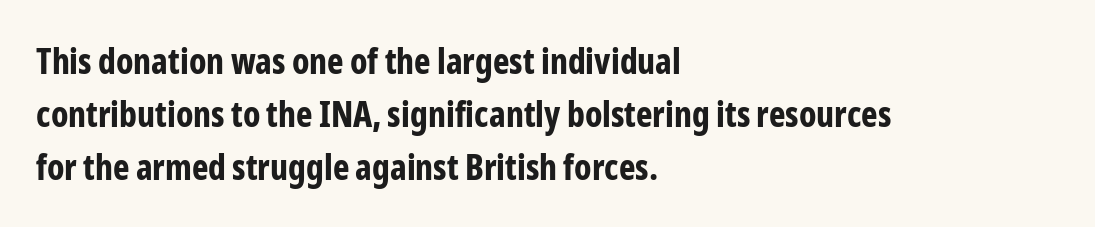
Q: Is the text bold? A: Yes.
Q: Is the text italic (slanted)? A: No, it is upright.
Q: Is the typeface a serif or a sans-serif typeface? A: Sans-serif.
Q: Is the text underlined? A: No.
Q: How is the paragraph aligned? A: Left-aligned.
Q: Is the spacing between letters normal or unusually wide? A: Normal.
Q: Is the spacing between lines tight, normal or loose? A: Normal.
Q: Width (condensed, normal, or wide)? A: Condensed.
Q: Stroke contrast? A: Low.
Q: x-height? A: Medium.
Q: Monospaced? A: No.
